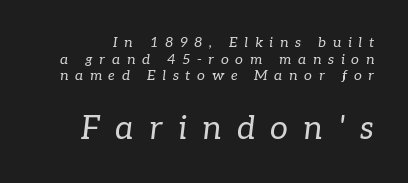
Does the bottom block carry the larger type? Yes, it does. Words float on clear page, feet unadorned. The letters carry serifs — small finishing strokes at the ends of their stems. Here the designer chose a conventional face with non-uniform glyph widths.
